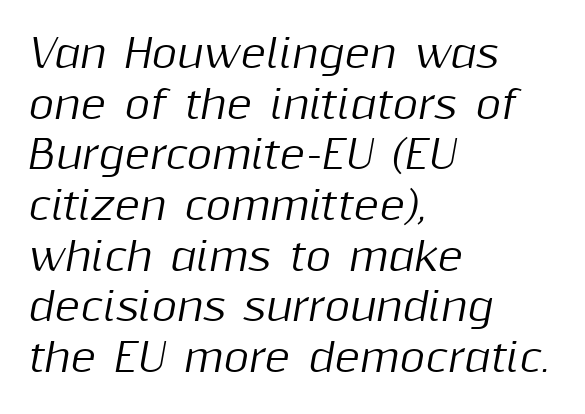
{"italic": "yes", "lean": "right", "slant_degrees": 10, "width": "normal", "stroke_contrast": "medium", "x_height": "medium", "monospaced": "no", "underline": "no", "align": "left", "line_spacing": "normal", "line_spacing_ratio": 1.3, "letter_spacing": "normal", "letter_spacing_em": 0.0, "glyph_px": 39}
